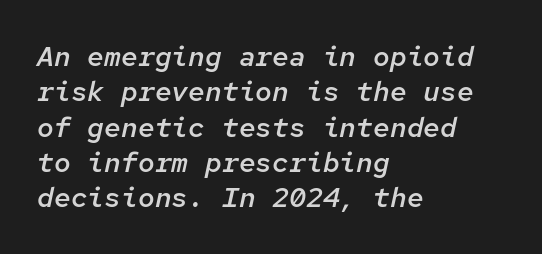
Q: Is the text bold? A: Semi-bold.
Q: Is the text italic (slanted)? A: Yes, it leans right by about 12 degrees.
Q: Is the text underlined? A: No.
Q: How is the paragraph aligned? A: Left-aligned.
Q: Is the spacing between letters normal or unusually wide? A: Normal.
Q: Is the spacing between lines tight, normal or loose? A: Normal.
Q: Width (condensed, normal, or wide)? A: Normal.
Q: Stroke contrast? A: Low.
Q: x-height? A: Medium.
Q: Monospaced? A: Yes.
